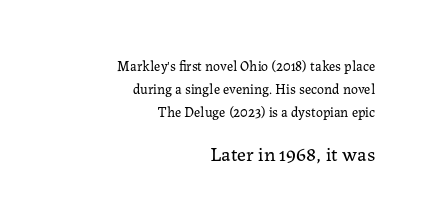
Q: Is the text bold? A: No.
Q: Is the text italic (slanted)? A: No, it is upright.
Q: Is the text underlined? A: No.
Q: How is the paragraph aligned? A: Right-aligned.
Q: Is the spacing between letters normal or unusually wide? A: Normal.
Q: Is the spacing between lines tight, normal or loose? A: Normal.
Q: Which block of text is set in a larger size, the first (top) or the second (bottom)? A: The second (bottom) one.
